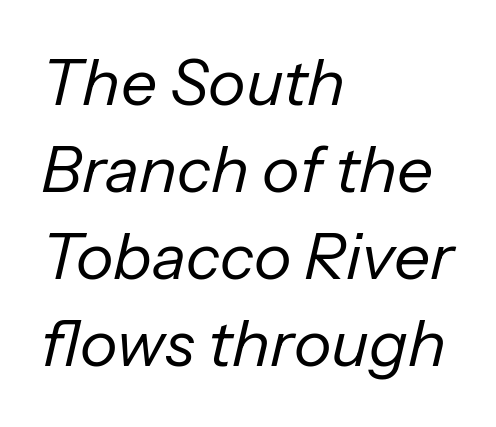
Nothing unusual about the tracking: characters are spaced as the font intends. There's an unmistakable incline to the writing here. Line beginnings align vertically; line endings do not. Underlining? Definitely not there.
